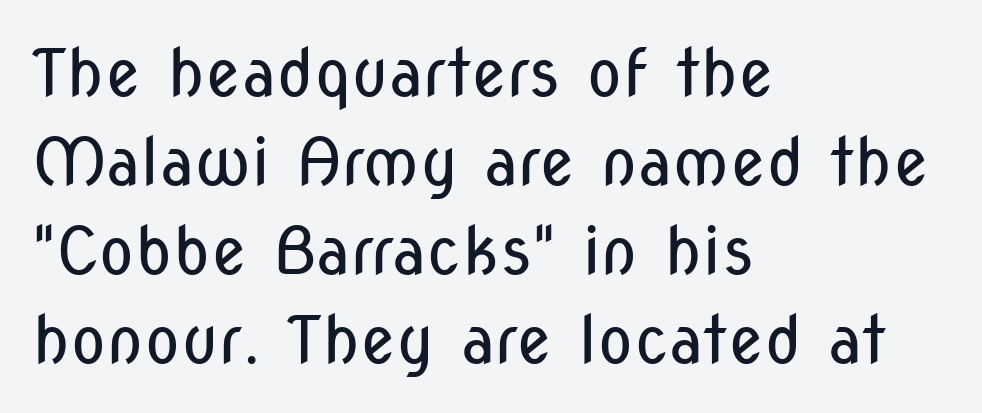
The image shows 66 px regular-weight, condensed sans-serif type, upright; set left-aligned, normal line spacing (1.35x), normal letter spacing, not underlined; low stroke contrast and a medium x-height.
